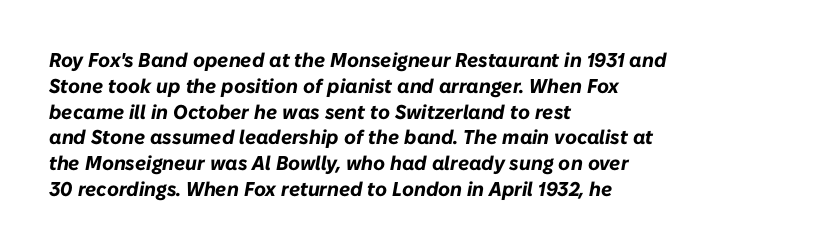
Each new line begins a customary step beneath the previous one. Is the type bold? Yes — the strokes are clearly thick and heavy. No extra tracking has been applied to these lines. Honestly, there is no underline to notice here at all.
